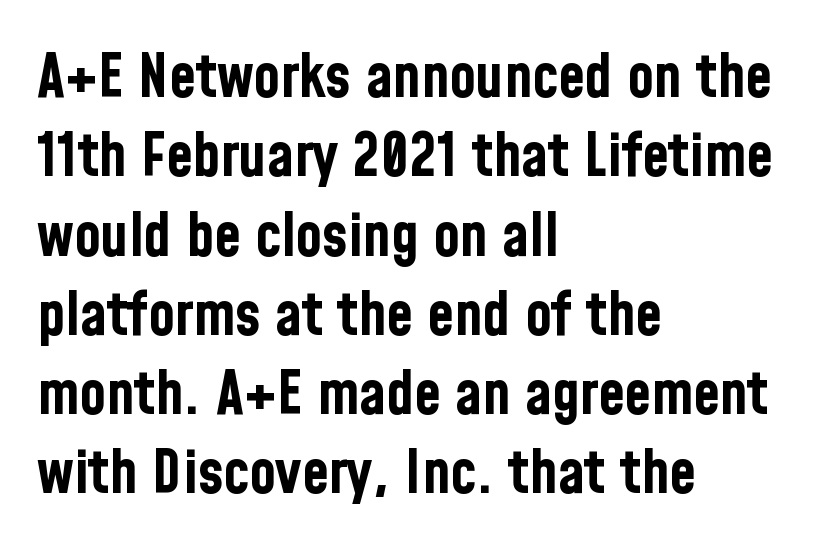
Q: Is the text bold? A: Yes.
Q: Is the text italic (slanted)? A: No, it is upright.
Q: Is the typeface a serif or a sans-serif typeface? A: Sans-serif.
Q: Is the text underlined? A: No.
Q: How is the paragraph aligned? A: Left-aligned.
Q: Is the spacing between letters normal or unusually wide? A: Normal.
Q: Is the spacing between lines tight, normal or loose? A: Normal.
Q: Width (condensed, normal, or wide)? A: Condensed.
Q: Stroke contrast? A: Low.
Q: x-height? A: Medium.
Q: Monospaced? A: No.
